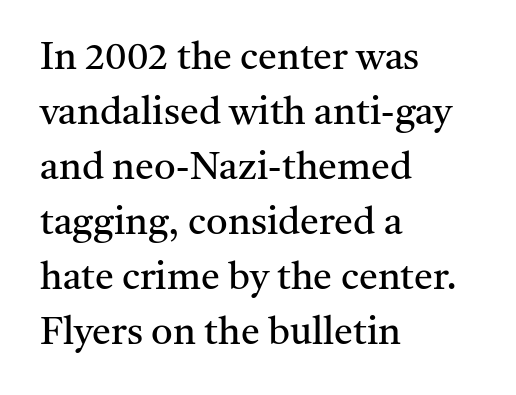
Is there much room between lines? A standard amount, neither cramped nor airy. The characters are drawn with everyday or finer stroke widths. Italic? Not at all — the glyphs are vertical. Do the characters align in a grid? No, the font is proportional. These lines stack with their left ends in a neat column. Type without underlining.
